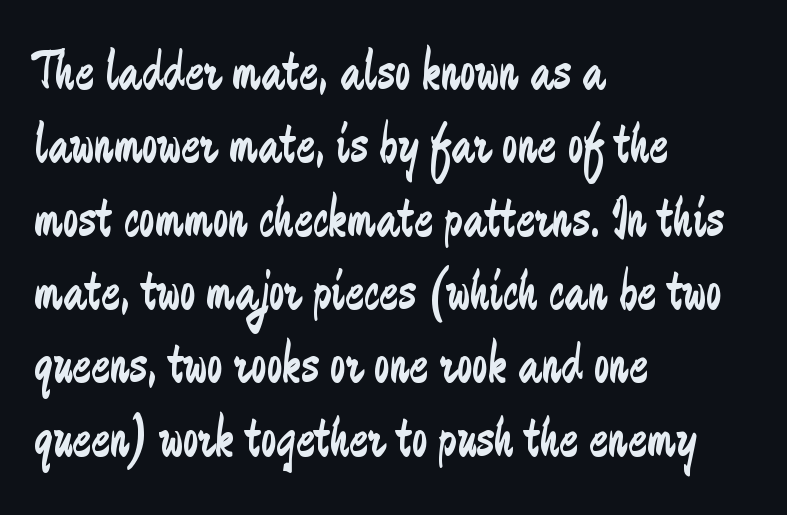
In terms of letterspacing, this is plain default setting. Successive baselines arrive at the customary interval. Reading down the block, your eye returns to a fixed left position each line. No extra ink here — the face is not bold.
